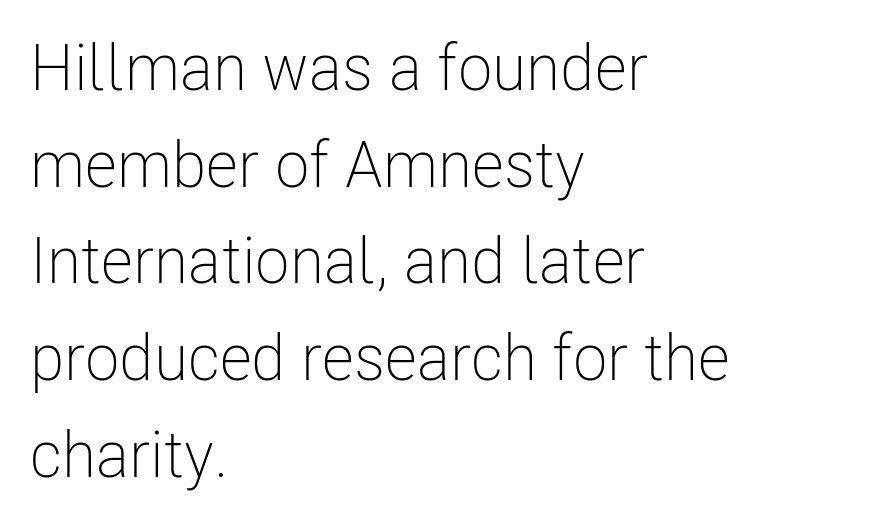
{"serif": "no", "italic": "no", "bold": "no", "weight": "light", "width": "condensed", "stroke_contrast": "low", "x_height": "medium", "monospaced": "no", "underline": "no", "align": "left", "line_spacing": "normal", "line_spacing_ratio": 1.51, "letter_spacing": "normal", "letter_spacing_em": 0.0, "glyph_px": 64}
